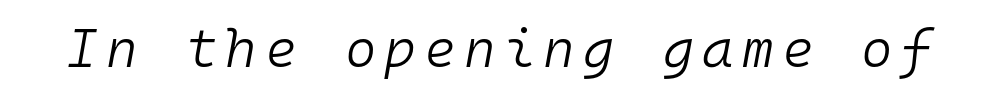
The image shows 54 px light type, italic (leaning right), monospaced; set not underlined; low stroke contrast and a medium x-height.
